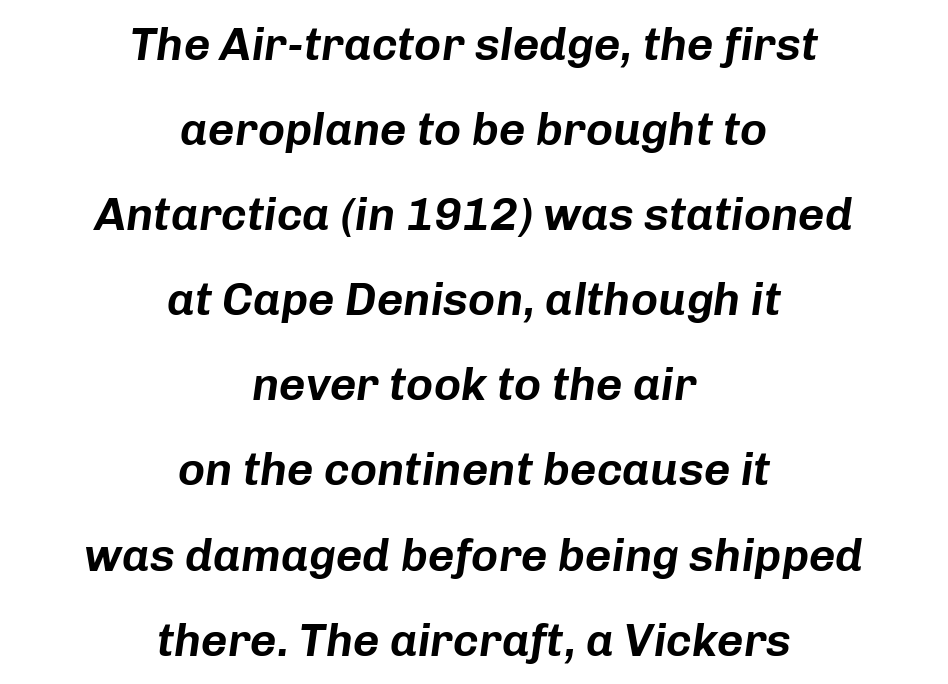
Q: Is the text italic (slanted)? A: Yes, it leans right by about 8 degrees.
Q: Is the text underlined? A: No.
Q: How is the paragraph aligned? A: Centered.
Q: Is the spacing between letters normal or unusually wide? A: Normal.
Q: Width (condensed, normal, or wide)? A: Normal.
Q: Stroke contrast? A: Low.
Q: x-height? A: Medium.
Q: Monospaced? A: No.
